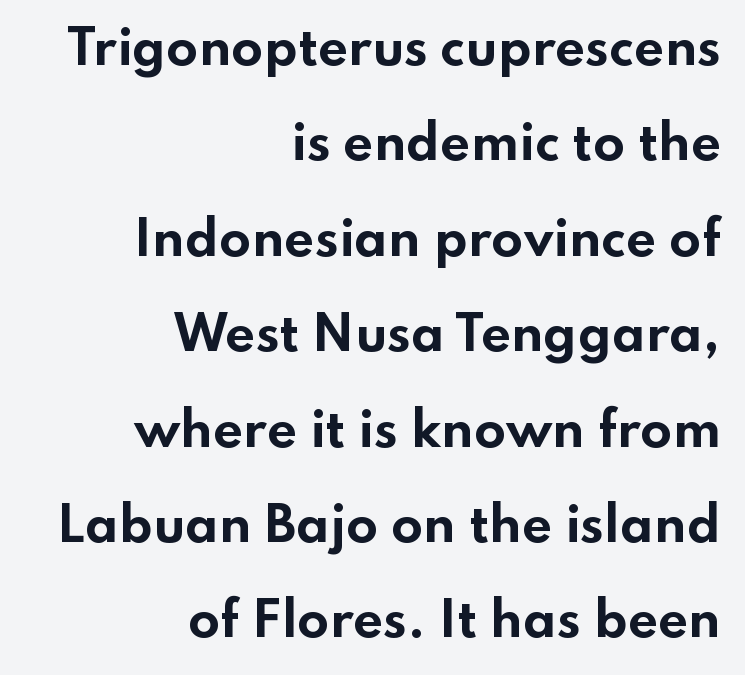
{"serif": "no", "italic": "no", "bold": "yes", "weight": "bold", "width": "wide", "stroke_contrast": "low", "x_height": "small", "monospaced": "no", "underline": "no", "align": "right", "line_spacing": "loose", "line_spacing_ratio": 2.03, "letter_spacing": "normal", "letter_spacing_em": 0.0, "glyph_px": 47}
